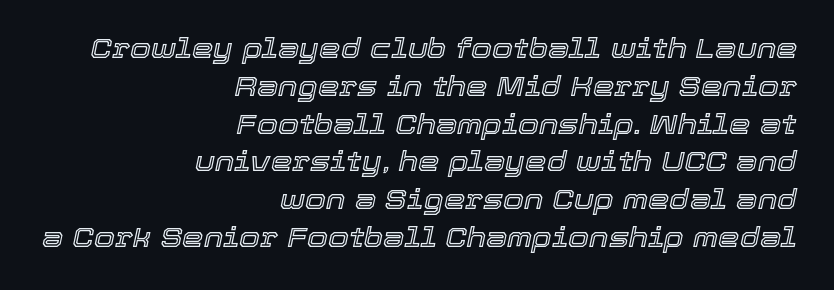
Q: Is the text italic (slanted)? A: Yes, it leans right by about 12 degrees.
Q: Is the text underlined? A: No.
Q: How is the paragraph aligned? A: Right-aligned.
Q: Is the spacing between letters normal or unusually wide? A: Normal.
Q: Is the spacing between lines tight, normal or loose? A: Normal.
